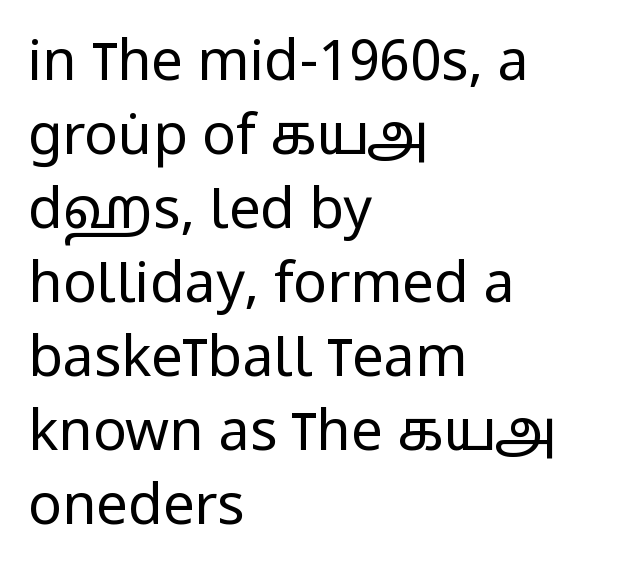
The lettering holds an erect, upright posture throughout. Line spacing here is normal. You could not count columns in this text — the font is proportionally spaced. The lines are quadded left. Weight: in the light-to-regular range. You can tell from the bare stems that sans-serif type was used.
